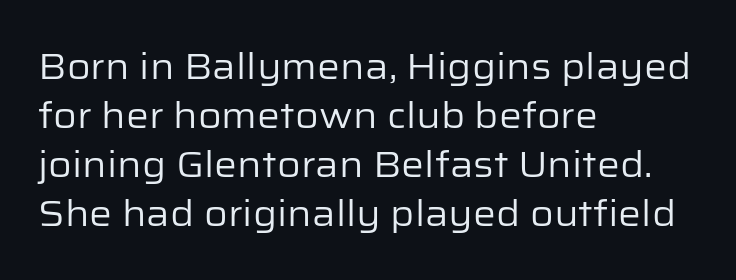
The image shows 36 px regular-weight sans-serif type, upright; set left-aligned, normal line spacing (1.36x), normal letter spacing, not underlined; low stroke contrast and a medium x-height.
